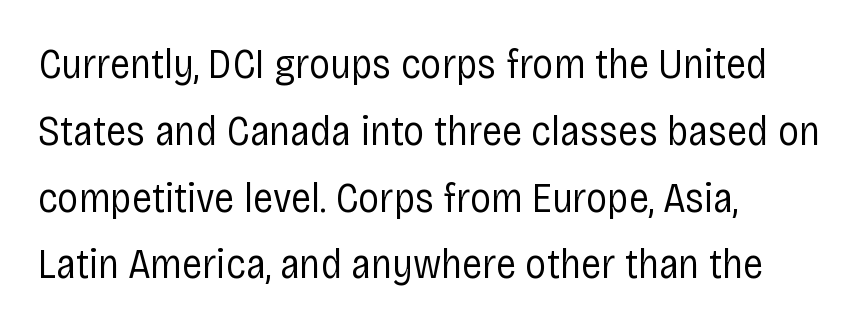
{"serif": "no", "italic": "no", "bold": "no", "weight": "regular", "width": "condensed", "stroke_contrast": "low", "x_height": "large", "monospaced": "no", "underline": "no", "align": "left", "line_spacing": "normal", "line_spacing_ratio": 1.59, "letter_spacing": "normal", "letter_spacing_em": 0.0, "glyph_px": 42}
